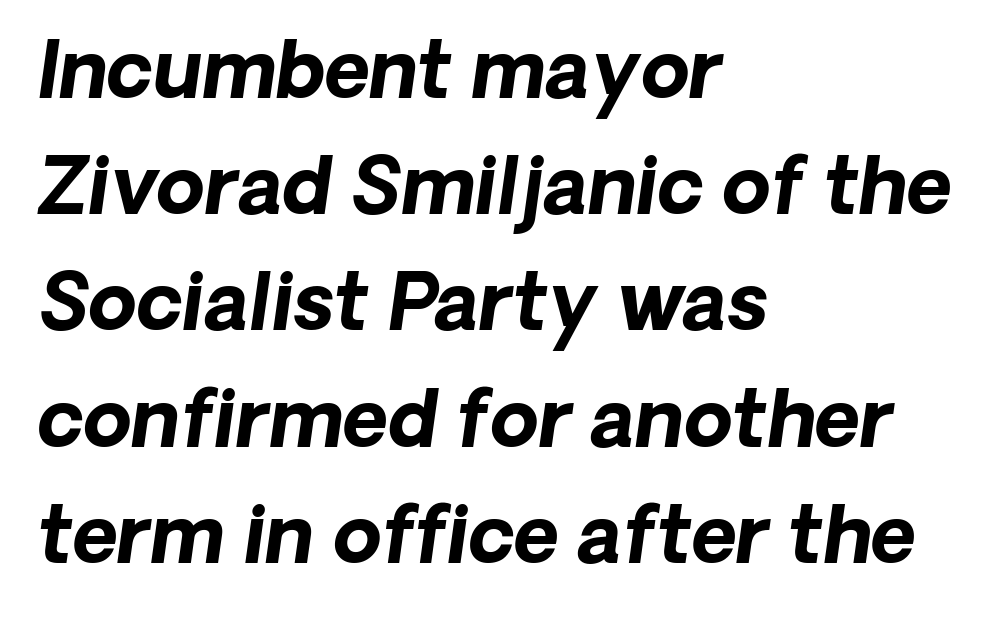
I'd call this a sans setting — the letters go barefoot. What's the leading like? Ordinary, nothing unusual. Heavy-handed strokes throughout: this text is bold. Does extra space separate the letters? No, they use regular spacing. Lines of text with bare space underneath.
